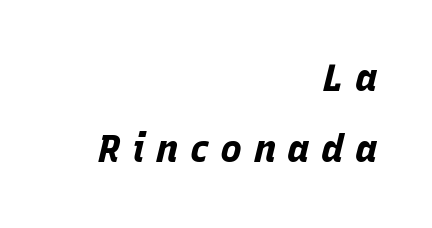
{"italic": "yes", "lean": "right", "slant_degrees": 15, "bold": "yes", "weight": "bold", "width": "normal", "stroke_contrast": "low", "x_height": "large", "monospaced": "no", "underline": "no", "align": "right", "line_spacing": "loose", "line_spacing_ratio": 1.93, "letter_spacing": "wide", "letter_spacing_em": 0.31, "glyph_px": 37}
